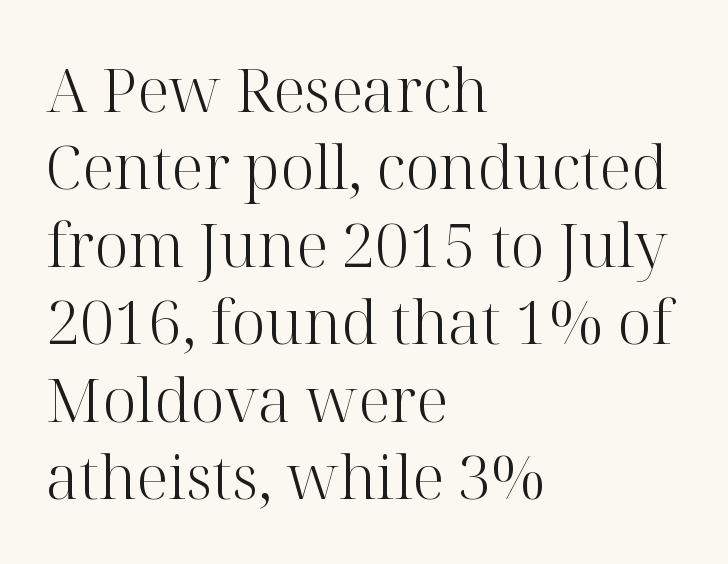
{"serif": "yes", "italic": "no", "bold": "no", "weight": "light", "width": "normal", "stroke_contrast": "high", "x_height": "medium", "monospaced": "no", "underline": "no", "align": "left", "line_spacing": "normal", "line_spacing_ratio": 1.27, "letter_spacing": "normal", "letter_spacing_em": 0.0, "glyph_px": 61}
